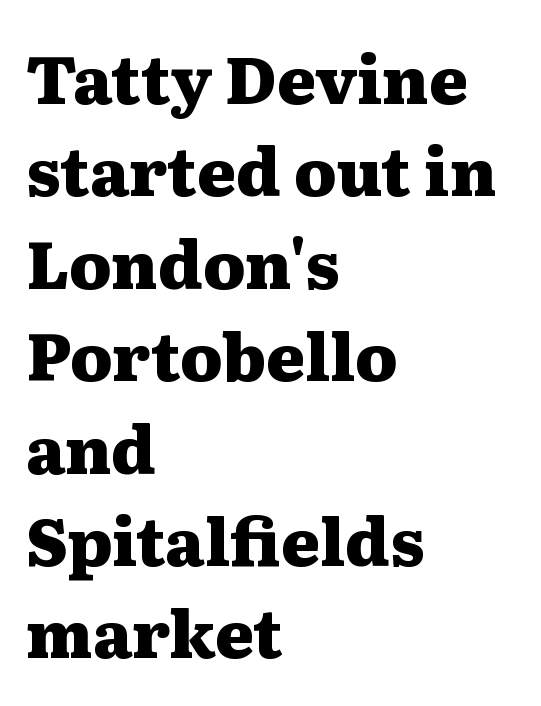
Q: Is the text bold? A: Yes.
Q: Is the text italic (slanted)? A: No, it is upright.
Q: Is the typeface a serif or a sans-serif typeface? A: Serif.
Q: Is the text underlined? A: No.
Q: How is the paragraph aligned? A: Left-aligned.
Q: Is the spacing between letters normal or unusually wide? A: Normal.
Q: Is the spacing between lines tight, normal or loose? A: Normal.
Q: Width (condensed, normal, or wide)? A: Wide.
Q: Stroke contrast? A: Medium.
Q: x-height? A: Medium.
Q: Monospaced? A: No.
